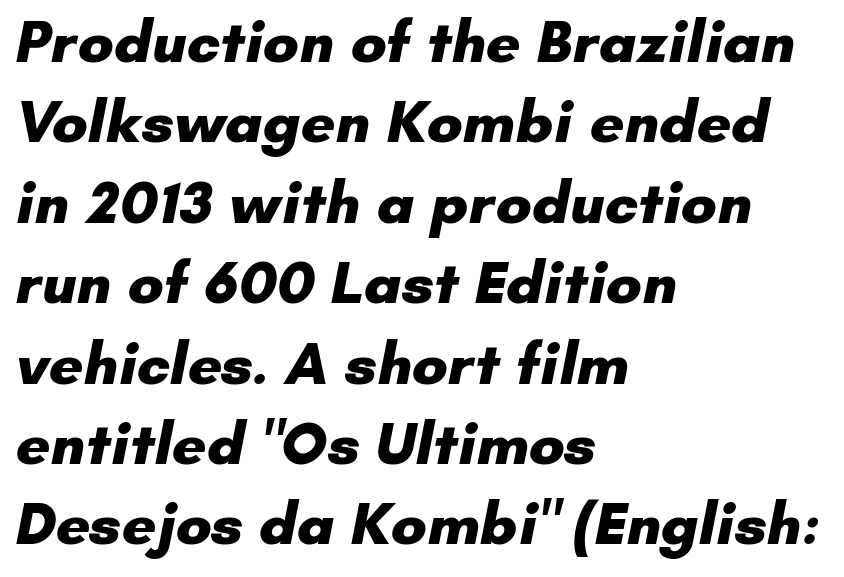
{"serif": "no", "bold": "yes", "weight": "heavy", "width": "normal", "stroke_contrast": "low", "x_height": "small", "monospaced": "no", "underline": "no", "align": "left", "line_spacing": "normal", "line_spacing_ratio": 1.34, "letter_spacing": "normal", "letter_spacing_em": 0.0, "glyph_px": 60}
